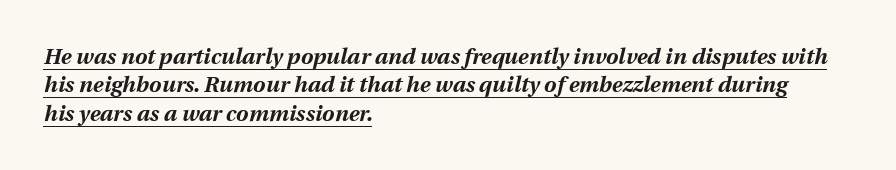
The image shows 22 px bold type, italic (leaning right); set left-aligned, normal line spacing (1.29x), normal letter spacing, underlined.
